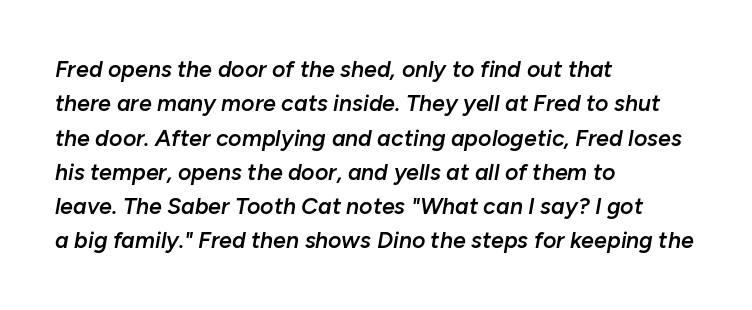
Vertically, the passage feels balanced, rows spaced as you'd expect. Honestly, there is no underline to notice here at all. An italicized treatment has been applied to the whole sample. This sample uses plain, unmodified letter spacing. A classic flush-left, rag-right setting is used for this passage. Stems and bowls a touch heavier than normal — semibold.
